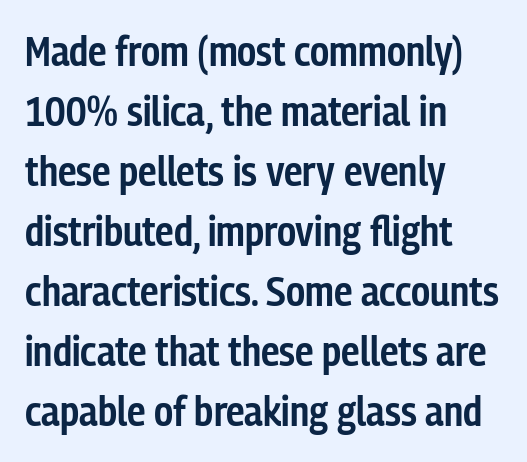
Q: Is the text bold? A: Semi-bold.
Q: Is the text italic (slanted)? A: No, it is upright.
Q: Is the typeface a serif or a sans-serif typeface? A: Sans-serif.
Q: Is the text underlined? A: No.
Q: How is the paragraph aligned? A: Left-aligned.
Q: Is the spacing between letters normal or unusually wide? A: Normal.
Q: Is the spacing between lines tight, normal or loose? A: Normal.
Q: Width (condensed, normal, or wide)? A: Condensed.
Q: Stroke contrast? A: Low.
Q: x-height? A: Medium.
Q: Monospaced? A: No.
